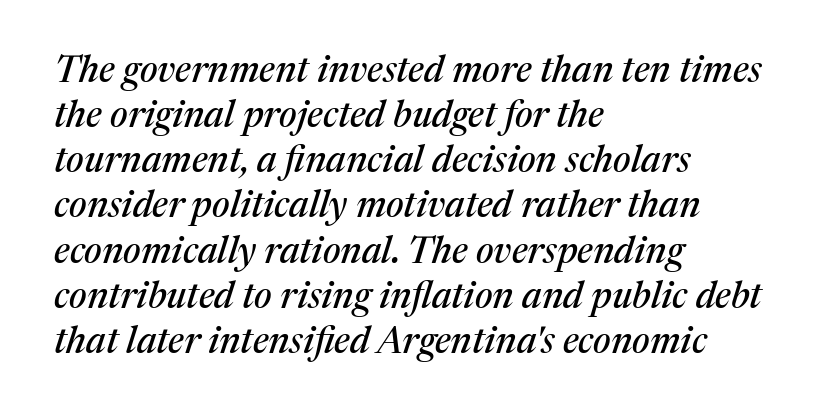
{"serif": "yes", "italic": "yes", "lean": "right", "slant_degrees": 17, "width": "normal", "stroke_contrast": "medium", "x_height": "medium", "monospaced": "no", "underline": "no", "align": "left", "line_spacing_ratio": 1.22, "letter_spacing": "normal", "letter_spacing_em": 0.0, "glyph_px": 37}
